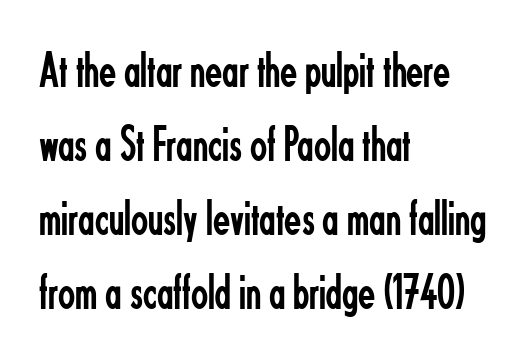
The image shows 50 px regular-weight, condensed sans-serif type, upright; set left-aligned, normal line spacing (1.48x), normal letter spacing, not underlined; low stroke contrast and a small x-height.
